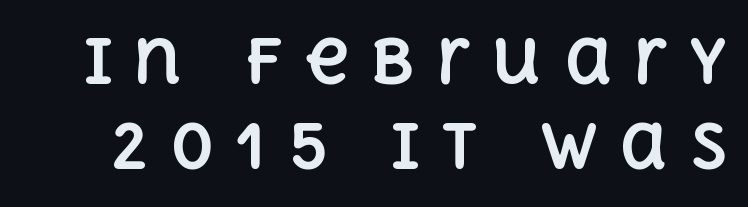
Any mark beneath the type? The region is blank. Baseline-to-baseline distance is the conventional proportion of letter height. This is roman type, the default non-slanted kind. Each word looks stretched out because of the extra space between its letters. The rendering uses natural spacing where letterforms have individual widths. Compared with an ordinary text face, these strokes are far heavier — a full bold.
